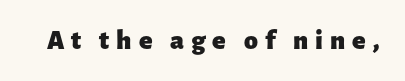
Q: Is the text bold? A: Yes.
Q: Is the text italic (slanted)? A: No, it is upright.
Q: Is the typeface a serif or a sans-serif typeface? A: Sans-serif.
Q: Is the text underlined? A: No.
Q: Is the spacing between letters normal or unusually wide? A: Unusually wide.
Q: Width (condensed, normal, or wide)? A: Normal.
Q: Stroke contrast? A: Low.
Q: x-height? A: Medium.
Q: Monospaced? A: No.
